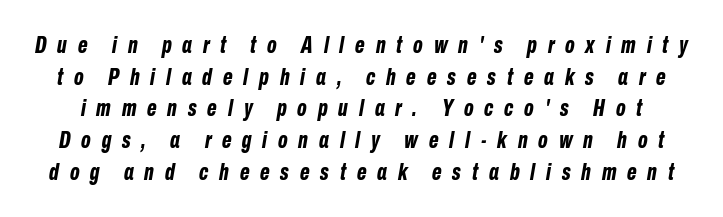
The image shows 23 px bold type, italic (leaning right); set normal line spacing (1.38x), unusually wide letter spacing (+0.47 em), not underlined.
